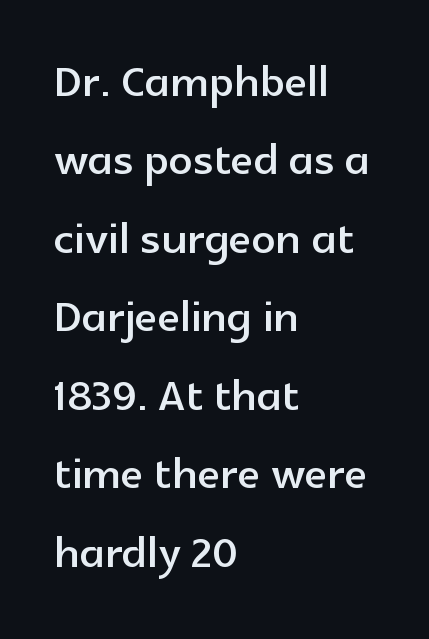
Glance below the letters and you will spot only blank space. Nope, no serifs anywhere on these letters. Standard letterfit; no display-style spreading of the glyphs. You could not count columns in this text — the font is proportionally spaced. Characters remain perfectly vertical along every line.
